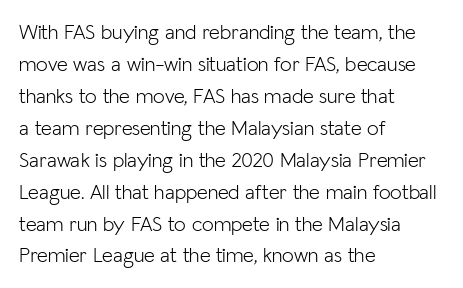
{"italic": "no", "bold": "no", "underline": "no", "align": "left", "line_spacing": "normal", "line_spacing_ratio": 1.52, "letter_spacing": "normal", "letter_spacing_em": 0.0, "glyph_px": 21}
